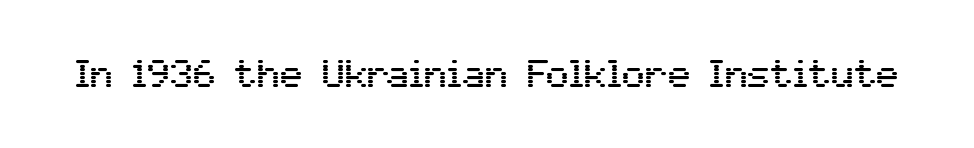
Q: Is the text italic (slanted)? A: No, it is upright.
Q: Is the typeface a serif or a sans-serif typeface? A: Sans-serif.
Q: Is the text underlined? A: No.
Q: Is the spacing between letters normal or unusually wide? A: Normal.
Q: Width (condensed, normal, or wide)? A: Normal.
Q: Stroke contrast? A: Medium.
Q: x-height? A: Medium.
Q: Monospaced? A: No.
